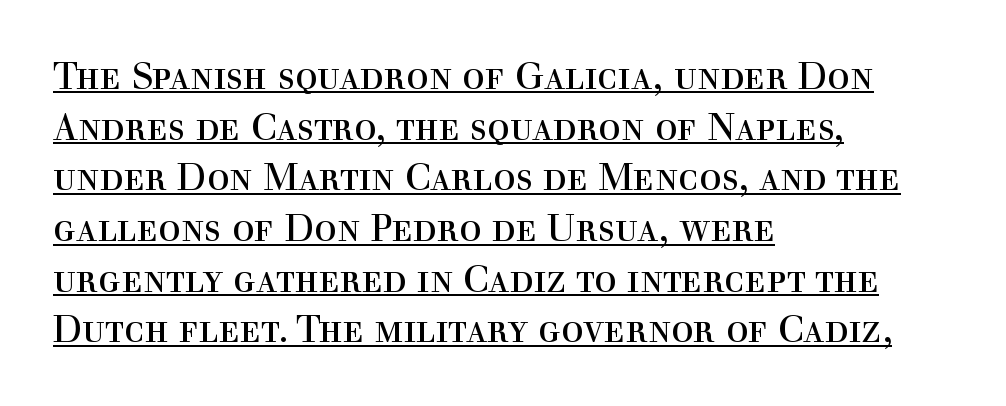
Q: Is the text bold? A: No.
Q: Is the text italic (slanted)? A: No, it is upright.
Q: Is the typeface a serif or a sans-serif typeface? A: Serif.
Q: Is the text underlined? A: Yes.
Q: How is the paragraph aligned? A: Left-aligned.
Q: Is the spacing between letters normal or unusually wide? A: Normal.
Q: Is the spacing between lines tight, normal or loose? A: Normal.
Q: Width (condensed, normal, or wide)? A: Normal.
Q: x-height? A: Medium.
Q: Monospaced? A: No.
